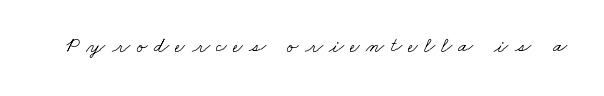
{"bold": "no", "underline": "no", "letter_spacing": "wide", "letter_spacing_em": 0.31, "glyph_px": 21}
